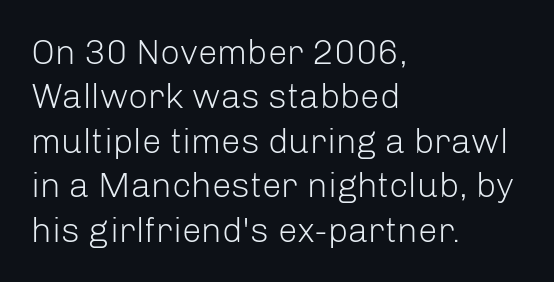
The image shows 35 px light sans-serif type, upright; set left-aligned, normal line spacing (1.27x), normal letter spacing, not underlined; low stroke contrast and a medium x-height.
